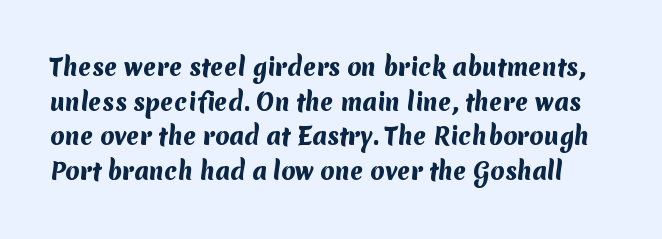
The image shows 23 px bold type; set normal line spacing (1.51x), normal letter spacing, not underlined.
